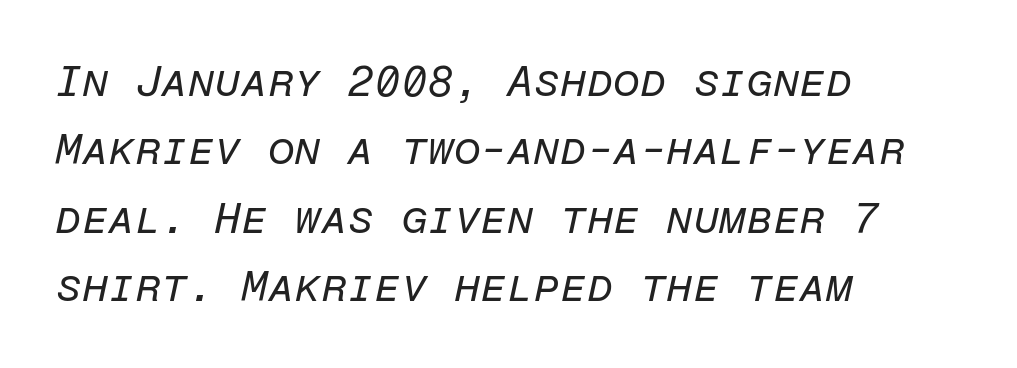
{"italic": "yes", "lean": "right", "slant_degrees": 12, "bold": "no", "weight": "regular", "width": "normal", "stroke_contrast": "low", "x_height": "medium", "monospaced": "yes", "underline": "no", "align": "left", "line_spacing": "normal", "line_spacing_ratio": 1.59, "letter_spacing": "normal", "letter_spacing_em": 0.0, "glyph_px": 43}
